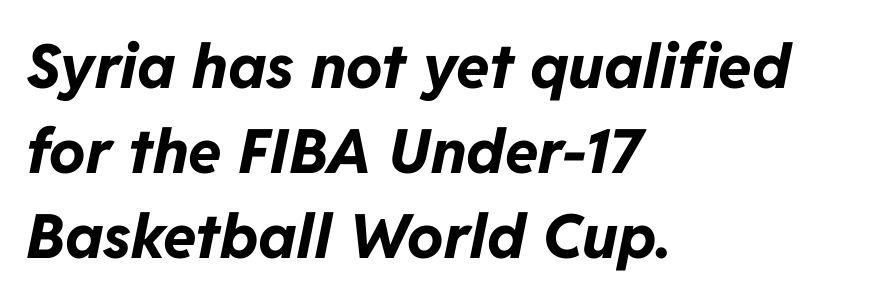
The image shows 61 px bold type, italic (leaning right); set left-aligned, normal line spacing (1.39x), normal letter spacing, not underlined; low stroke contrast and a medium x-height.
